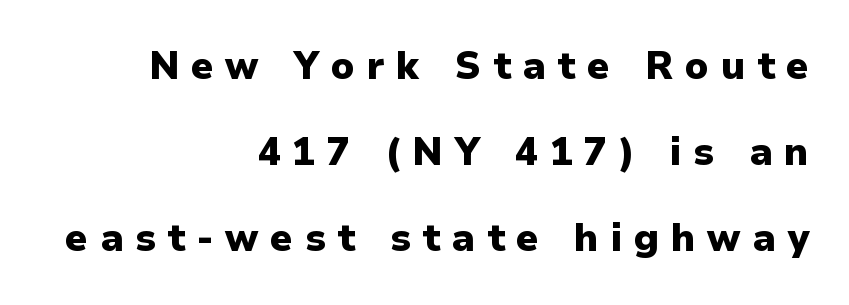
Letters rest on an invisible, unmarked baseline. Quick note: not italic, upright. Each letter's strokes conclude bluntly, with no projecting serifs. Its strokes are broad and dark, the hallmark of bold type. Inter-character spacing is expanded well beyond the font's built-in metrics.
